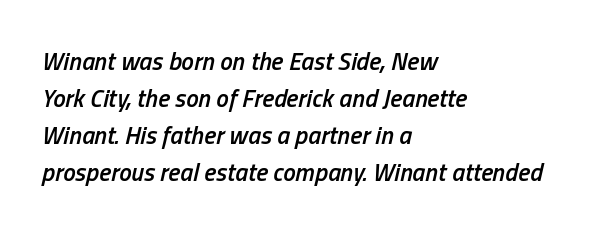
The image shows 25 px text type, italic (leaning right); set left-aligned, normal line spacing (1.48x), normal letter spacing, not underlined.
